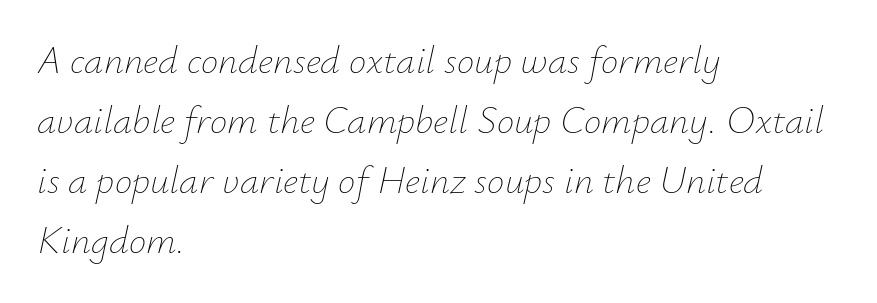
{"italic": "yes", "lean": "right", "slant_degrees": 12, "bold": "no", "weight": "thin", "width": "normal", "stroke_contrast": "low", "x_height": "small", "monospaced": "no", "underline": "no", "align": "left", "line_spacing": "normal", "line_spacing_ratio": 1.54, "letter_spacing": "normal", "letter_spacing_em": 0.0, "glyph_px": 39}
